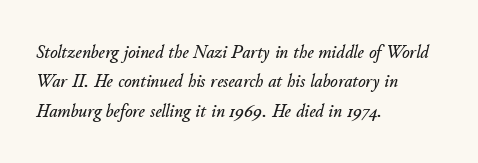
{"italic": "yes", "lean": "right", "slant_degrees": 11, "underline": "no", "align": "left", "line_spacing": "normal", "line_spacing_ratio": 1.47, "letter_spacing": "normal", "letter_spacing_em": 0.0, "glyph_px": 20}
